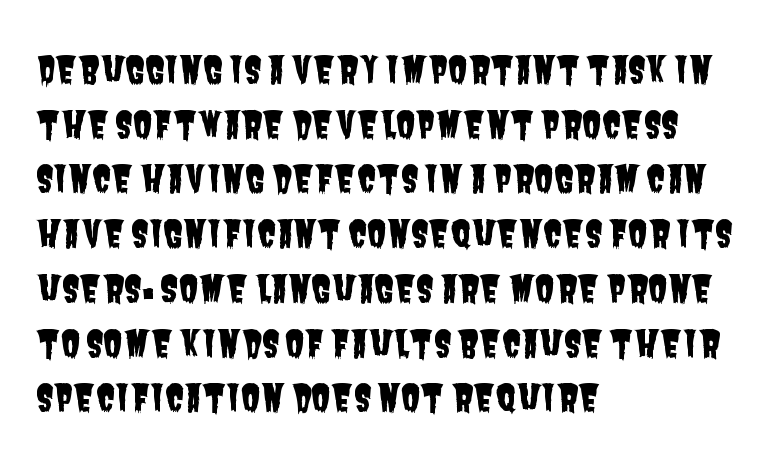
Has an underline been added? It has not. Where is the straight margin? On the left. Spacing between characters is what you'd get straight out of the box. Varying glyph widths throughout — classic text-font behaviour.
